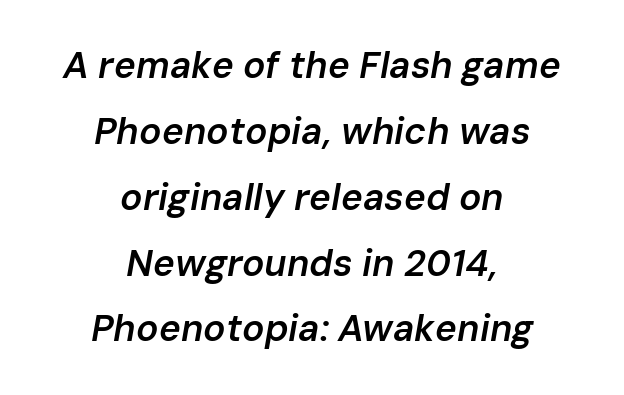
The image shows 37 px semibold type, italic (leaning right); set centered, line spacing 1.78x, normal letter spacing, not underlined; low stroke contrast and a medium x-height.
